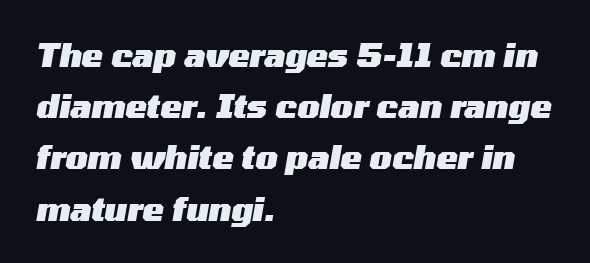
Q: Is the text bold? A: Yes.
Q: Is the text italic (slanted)? A: Yes, it leans right by about 10 degrees.
Q: Is the text underlined? A: No.
Q: How is the paragraph aligned? A: Left-aligned.
Q: Is the spacing between letters normal or unusually wide? A: Normal.
Q: Is the spacing between lines tight, normal or loose? A: Normal.
Q: Width (condensed, normal, or wide)? A: Wide.
Q: Stroke contrast? A: Medium.
Q: x-height? A: Medium.
Q: Monospaced? A: No.
